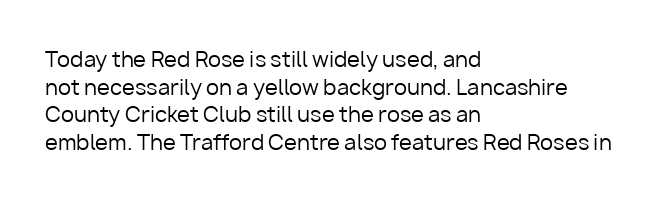
{"italic": "no", "bold": "no", "underline": "no", "align": "left", "line_spacing": "normal", "line_spacing_ratio": 1.31, "letter_spacing": "normal", "letter_spacing_em": 0.0, "glyph_px": 21}
